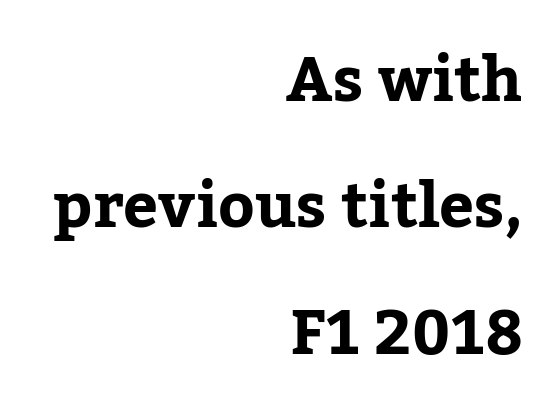
Q: Is the text italic (slanted)? A: No, it is upright.
Q: Is the typeface a serif or a sans-serif typeface? A: Serif.
Q: Is the text underlined? A: No.
Q: How is the paragraph aligned? A: Right-aligned.
Q: Is the spacing between letters normal or unusually wide? A: Normal.
Q: Is the spacing between lines tight, normal or loose? A: Loose.
Q: Width (condensed, normal, or wide)? A: Normal.
Q: Stroke contrast? A: Low.
Q: x-height? A: Medium.
Q: Monospaced? A: No.
